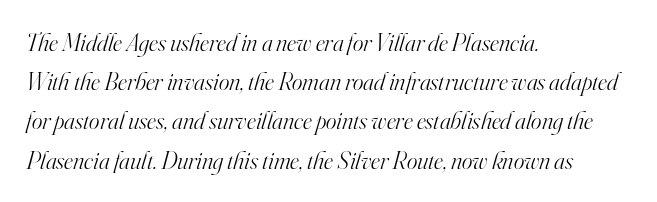
The image shows 25 px text type, italic (leaning right); set left-aligned, normal line spacing (1.57x), normal letter spacing, not underlined.
